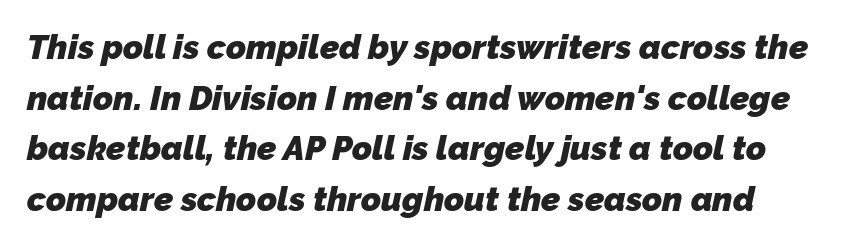
Rule under the text: the space is simply empty. This sample keeps an unexceptional amount of space between lines. Chunky letters — that's bold for sure. Looks like regular typesetting: each glyph gets only the width it needs. The gaps between neighbouring characters are ordinary and unremarkable. The designer went with a sans here, leaving each stem footless.
